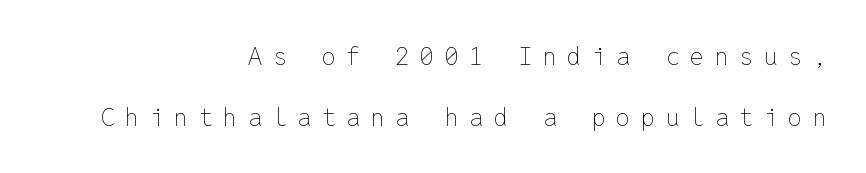
{"italic": "no", "bold": "no", "underline": "no", "align": "right", "line_spacing": "loose", "line_spacing_ratio": 2.43, "letter_spacing": "wide", "letter_spacing_em": 0.42, "glyph_px": 25}
